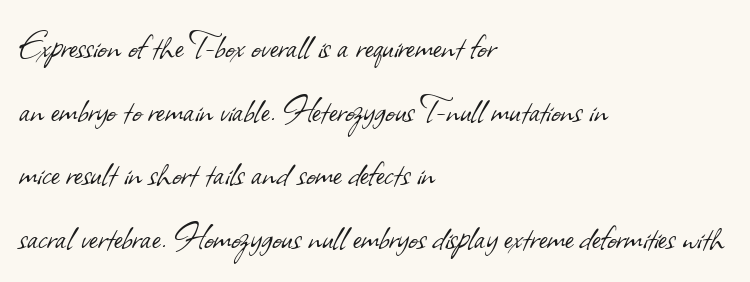
Q: Is the text bold? A: No.
Q: Is the typeface a serif or a sans-serif typeface? A: Sans-serif.
Q: Is the text underlined? A: No.
Q: How is the paragraph aligned? A: Left-aligned.
Q: Is the spacing between letters normal or unusually wide? A: Normal.
Q: Is the spacing between lines tight, normal or loose? A: Normal.
Q: Width (condensed, normal, or wide)? A: Normal.
Q: Stroke contrast? A: Low.
Q: x-height? A: Small.
Q: Monospaced? A: No.
